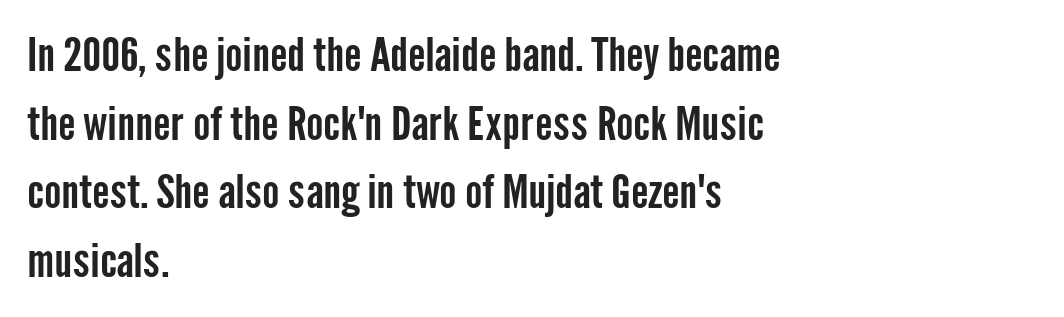
{"serif": "no", "italic": "no", "width": "condensed", "stroke_contrast": "low", "x_height": "medium", "monospaced": "no", "underline": "no", "align": "left", "line_spacing": "normal", "line_spacing_ratio": 1.49, "letter_spacing": "normal", "letter_spacing_em": 0.0, "glyph_px": 46}
